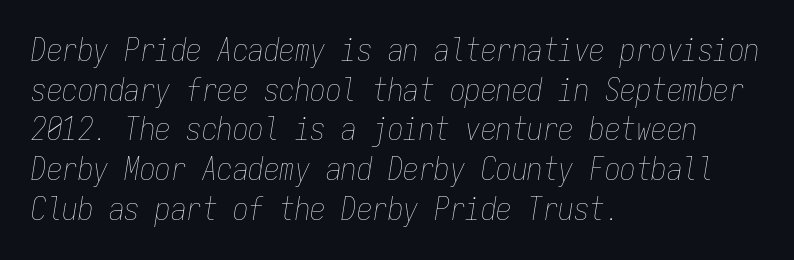
Q: Is the text bold? A: No.
Q: Is the text italic (slanted)? A: Yes, it leans right by about 9 degrees.
Q: Is the text underlined? A: No.
Q: How is the paragraph aligned? A: Left-aligned.
Q: Is the spacing between letters normal or unusually wide? A: Normal.
Q: Is the spacing between lines tight, normal or loose? A: Normal.
Q: Width (condensed, normal, or wide)? A: Condensed.
Q: Stroke contrast? A: Low.
Q: x-height? A: Medium.
Q: Monospaced? A: Yes.
